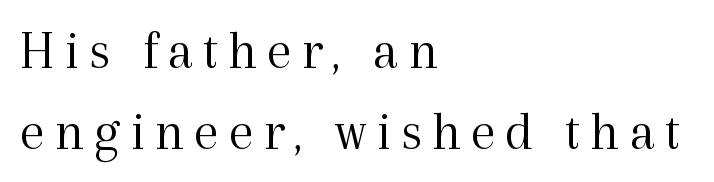
The image shows 55 px light serif type, upright; set left-aligned, normal line spacing (1.47x), not underlined; a medium x-height.
